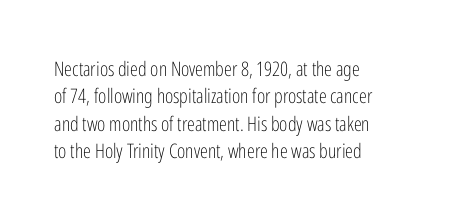
The image shows 20 px text type, upright; set left-aligned, normal line spacing (1.37x), normal letter spacing, not underlined.
